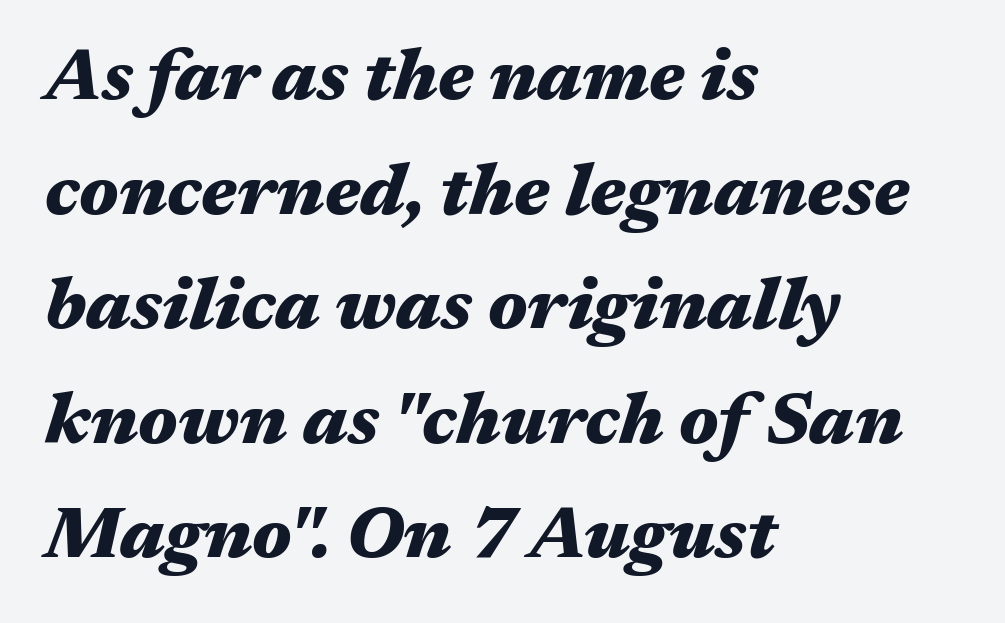
Q: Is the text bold? A: Yes.
Q: Is the text italic (slanted)? A: Yes, it leans right by about 17 degrees.
Q: Is the text underlined? A: No.
Q: How is the paragraph aligned? A: Left-aligned.
Q: Is the spacing between letters normal or unusually wide? A: Normal.
Q: Is the spacing between lines tight, normal or loose? A: Normal.
Q: Width (condensed, normal, or wide)? A: Wide.
Q: Stroke contrast? A: Medium.
Q: x-height? A: Medium.
Q: Monospaced? A: No.
